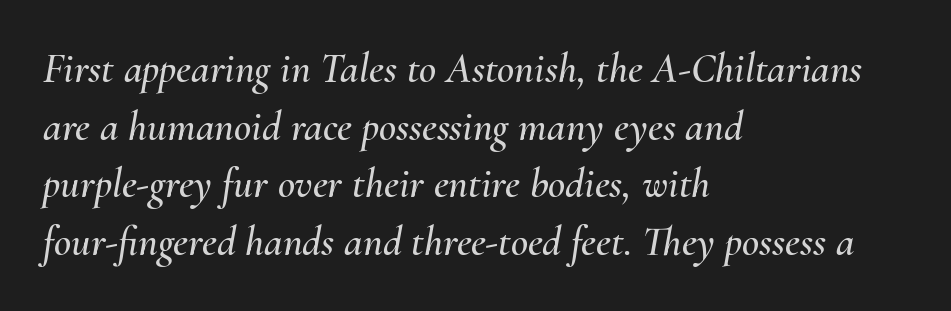
Q: Is the text italic (slanted)? A: Yes, it leans right by about 10 degrees.
Q: Is the text underlined? A: No.
Q: How is the paragraph aligned? A: Left-aligned.
Q: Is the spacing between letters normal or unusually wide? A: Normal.
Q: Is the spacing between lines tight, normal or loose? A: Normal.
Q: Width (condensed, normal, or wide)? A: Normal.
Q: Stroke contrast? A: Medium.
Q: x-height? A: Small.
Q: Monospaced? A: No.
